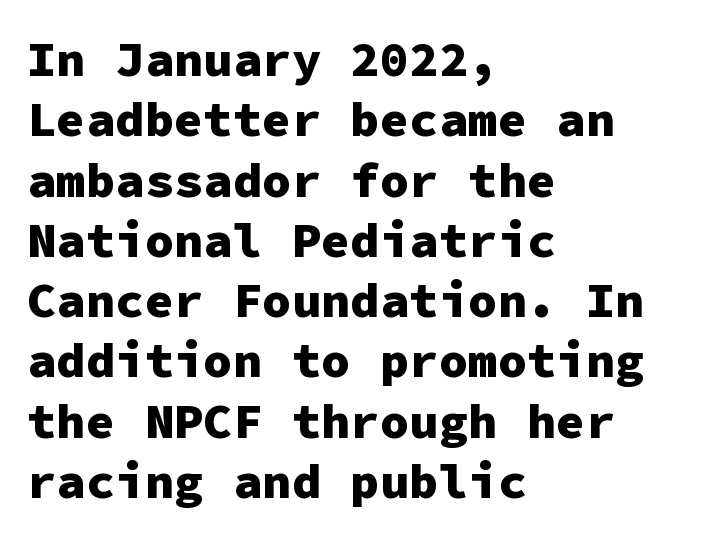
The image shows 49 px heavy sans-serif type, upright, monospaced; set left-aligned, line spacing 1.23x, normal letter spacing, not underlined; low stroke contrast and a medium x-height.
